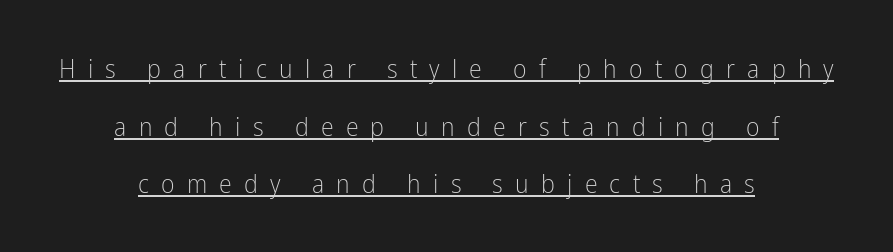
The image shows 26 px text type, upright; set centered, loose line spacing (2.22x), unusually wide letter spacing (+0.47 em), underlined.
